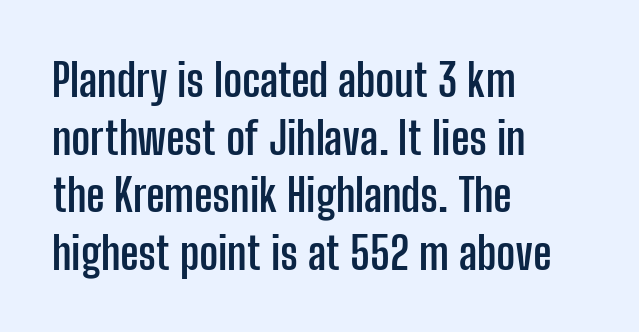
Which margin do the lines hug? The left one — the right edge is uneven. Notice how thick the strokes are: this is what a full bold looks like. Just letters on the line, the space beneath them empty. The lettering stays uniformly vertical, giving the passage a roman look. The line-height multiplier appears to be the usual default.
